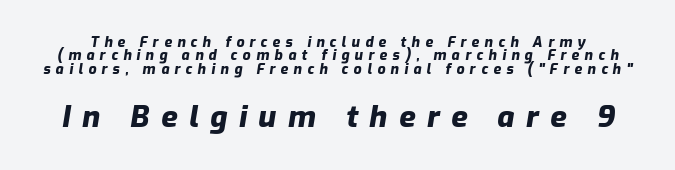
The image shows 30 px heavy type, italic (leaning right); set tight line spacing (0.96x), unusually wide letter spacing (+0.38 em), not underlined; the second (bottom) block is 2.14x larger; low stroke contrast and a medium x-height.
